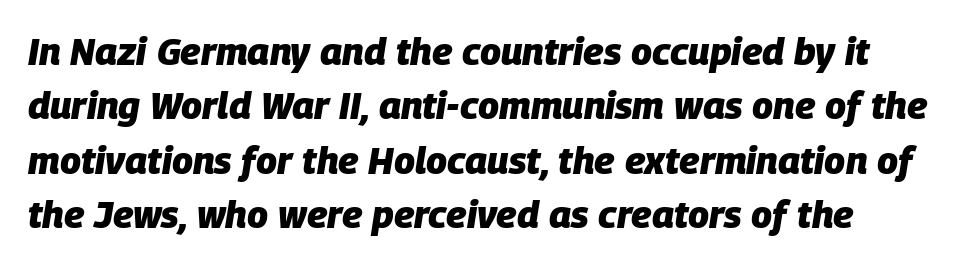
Horizontal bands of white between lines are of average thickness. Pretty heavy lettering here — definitely bold. The rendering uses natural spacing where letterforms have individual widths. The passage shown leans; its letterforms are oblique. Standard letterfit; no display-style spreading of the glyphs. Descender tails drop into unmarked territory.
